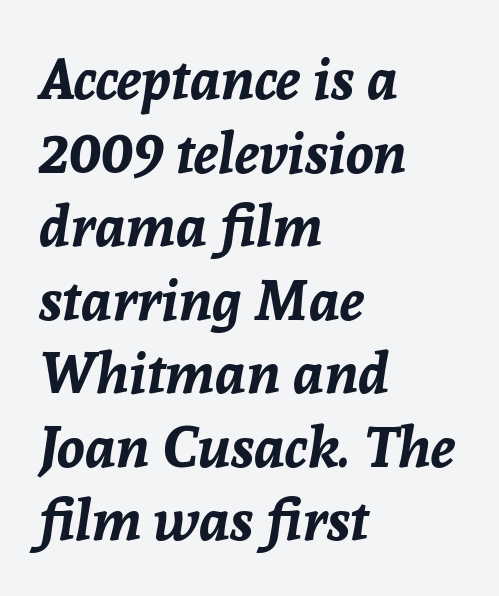
The image shows 57 px bold type, italic (leaning right); set left-aligned, normal line spacing (1.29x), normal letter spacing, not underlined; low stroke contrast and a medium x-height.
